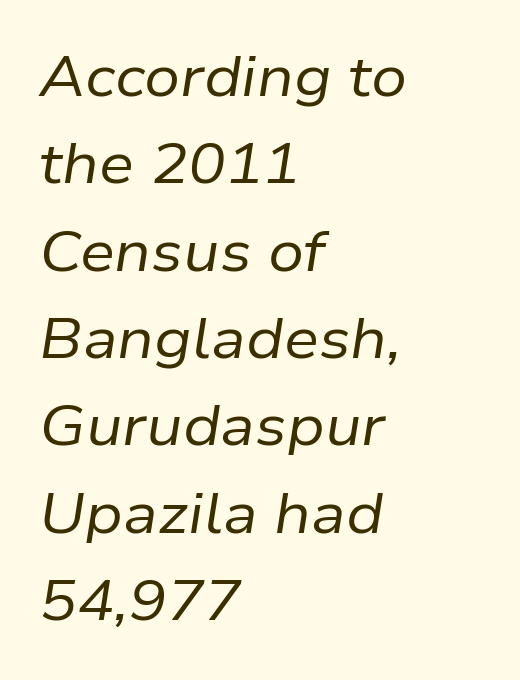
{"italic": "yes", "lean": "right", "slant_degrees": 9, "bold": "no", "weight": "regular", "width": "normal", "stroke_contrast": "low", "x_height": "medium", "monospaced": "no", "underline": "no", "align": "left", "line_spacing": "normal", "line_spacing_ratio": 1.56, "letter_spacing": "normal", "letter_spacing_em": 0.0, "glyph_px": 56}
